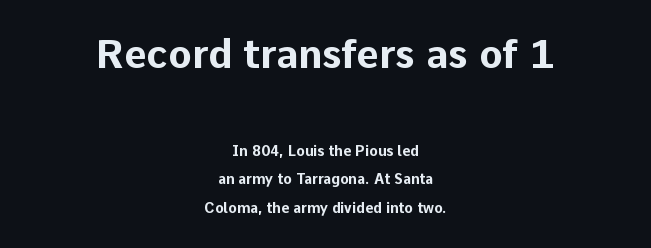
The image shows 39 px bold sans-serif type, upright; set centered, loose line spacing (2.06x), normal letter spacing, not underlined; the first (top) block is 2.79x larger; low stroke contrast and a medium x-height.
